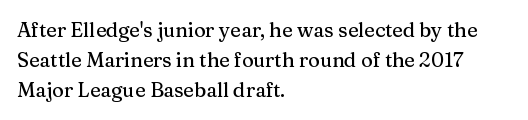
Notice how descenders clear the ascenders below comfortably — that's standard leading. In terms of letterspacing, this is plain default setting. Descender tails drop into unmarked territory. Layout note: lines flush left. The typography opts for an upright posture over an oblique one.
